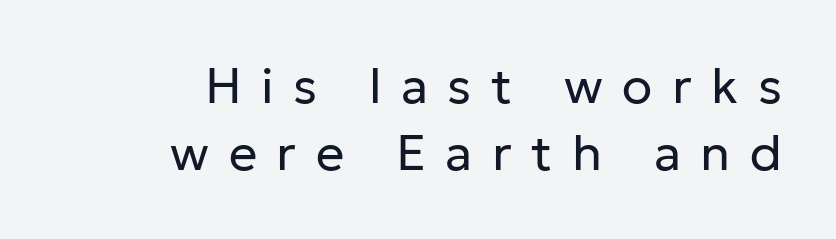
When letters stand straight like this, we call the style roman or upright. Horizontally, the lines are justified to the trailing edge only. Words appear elongated and porous because spacing is wide. Here the designer chose a conventional face with non-uniform glyph widths. The line-height multiplier appears to be the usual default. Ink coverage per letter is moderate at most.
